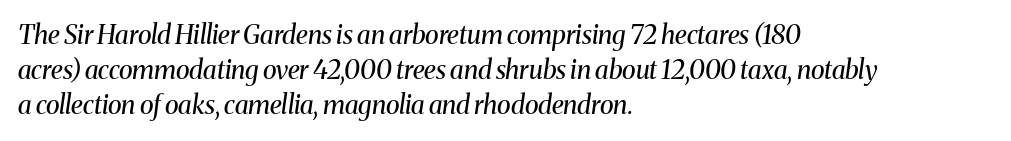
The text carries the slant typical of an italic or oblique font. You could call the tracking neutral — neither tight nor loose. Evenly set lines give the paragraph a standard silhouette. Compared with a typical body face, this is equally light or lighter still.
